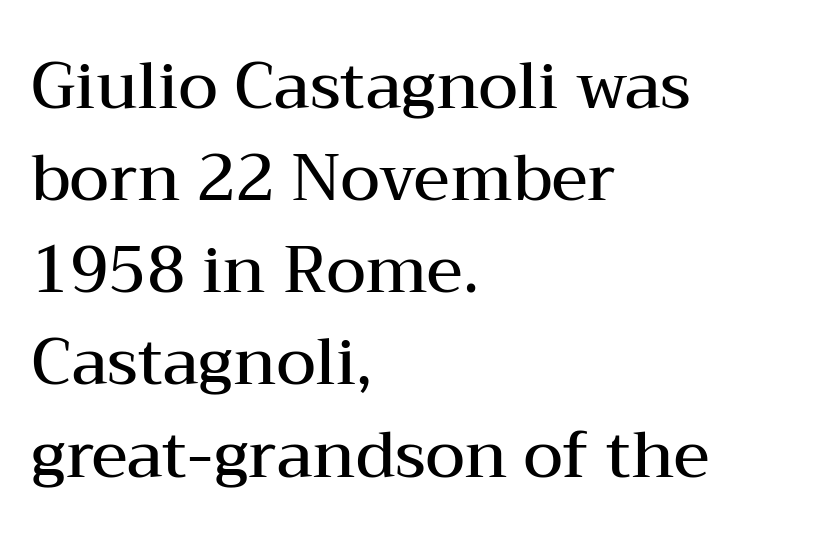
The image shows 64 px semibold, wide serif type, upright; set left-aligned, normal line spacing (1.44x), normal letter spacing, not underlined; medium stroke contrast and a medium x-height.
